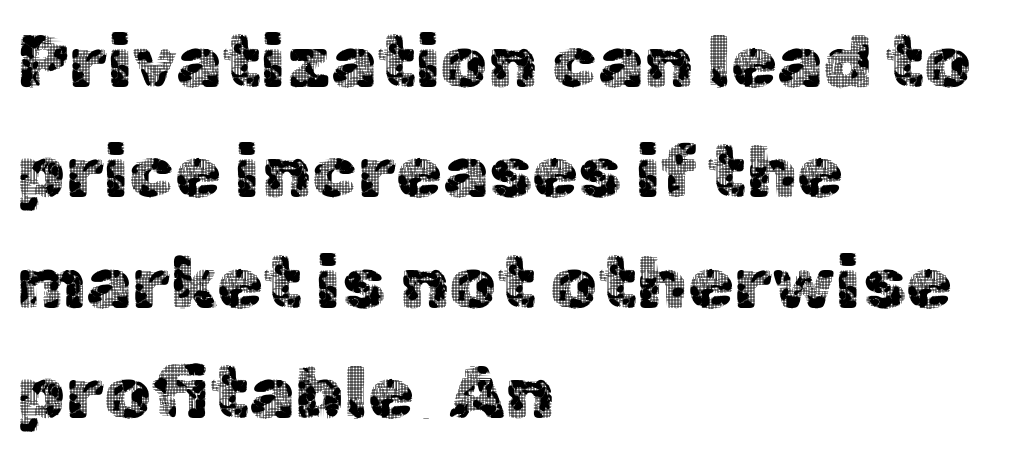
{"serif": "no", "italic": "no", "width": "normal", "x_height": "medium", "monospaced": "no", "underline": "no", "align": "left", "line_spacing": "normal", "line_spacing_ratio": 1.49, "letter_spacing": "normal", "letter_spacing_em": 0.0, "glyph_px": 74}
